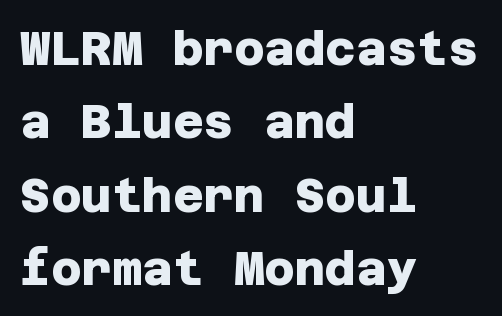
{"serif": "no", "bold": "yes", "weight": "heavy", "width": "normal", "stroke_contrast": "low", "x_height": "large", "underline": "no", "align": "left", "line_spacing": "normal", "line_spacing_ratio": 1.56, "letter_spacing": "normal", "letter_spacing_em": 0.0, "glyph_px": 47}
